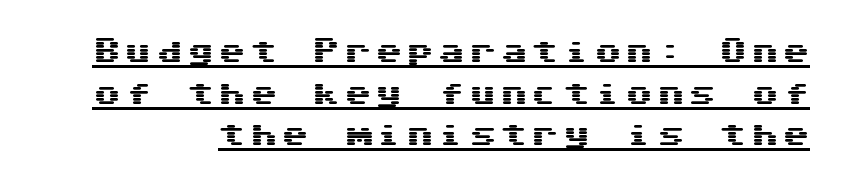
Q: Is the text italic (slanted)? A: No, it is upright.
Q: Is the text underlined? A: Yes.
Q: Is the spacing between lines tight, normal or loose? A: Normal.
